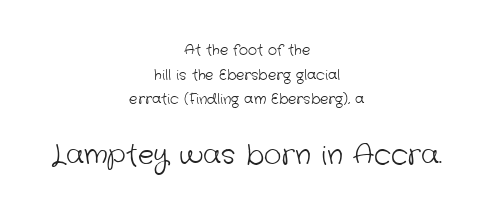
{"bold": "no", "underline": "no", "align": "center", "line_spacing_ratio": 1.76, "letter_spacing": "normal", "letter_spacing_em": 0.0, "larger_block": "second", "size_ratio": 1.93, "glyph_px": 27}
